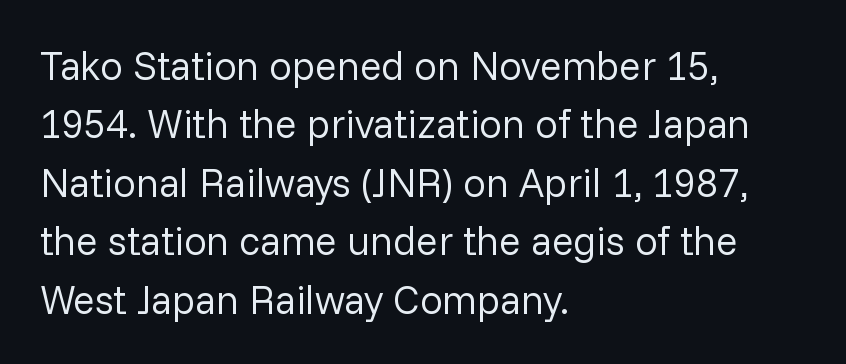
The space between consecutive lines is moderate. The face used here is a sans, in the tradition of grotesques and geometrics. The gap between lines stays unmarked. Teacher's note: observe the even left margin — that is flush-left alignment. Posture: vertical. This sample has the flowing, uneven cadence of proportional lettering.
